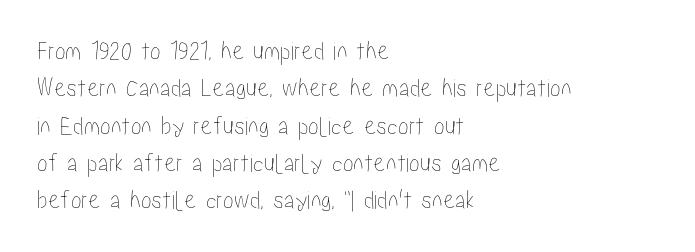
{"italic": "no", "underline": "no", "align": "left", "line_spacing": "normal", "line_spacing_ratio": 1.38, "letter_spacing": "normal", "letter_spacing_em": 0.0, "glyph_px": 27}
